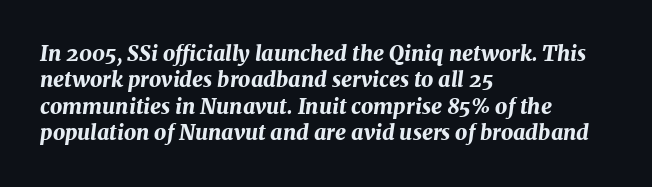
{"italic": "yes", "lean": "right", "slant_degrees": 7, "bold": "yes", "underline": "no", "align": "left", "line_spacing": "normal", "line_spacing_ratio": 1.26, "letter_spacing": "normal", "letter_spacing_em": 0.0, "glyph_px": 21}
